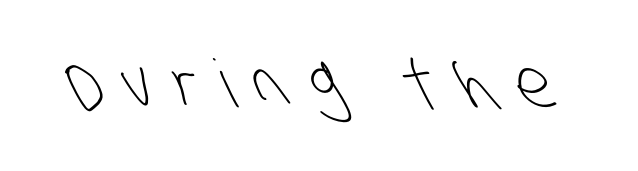
Q: Is the text bold? A: No.
Q: Is the typeface a serif or a sans-serif typeface? A: Sans-serif.
Q: Is the text underlined? A: No.
Q: Is the spacing between letters normal or unusually wide? A: Unusually wide.
Q: Width (condensed, normal, or wide)? A: Condensed.
Q: Stroke contrast? A: Low.
Q: x-height? A: Large.
Q: Monospaced? A: No.
